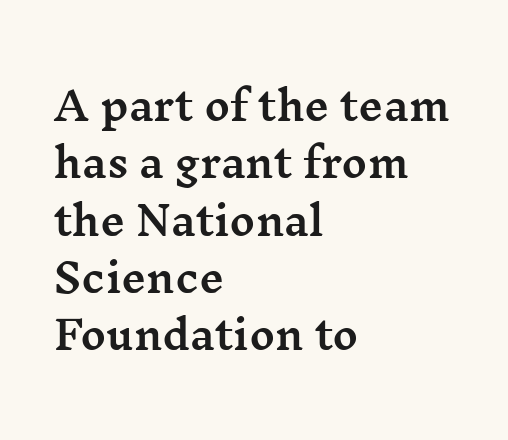
The image shows 39 px wide serif type, upright; set left-aligned, normal line spacing (1.47x), normal letter spacing, not underlined; medium stroke contrast and a medium x-height.
